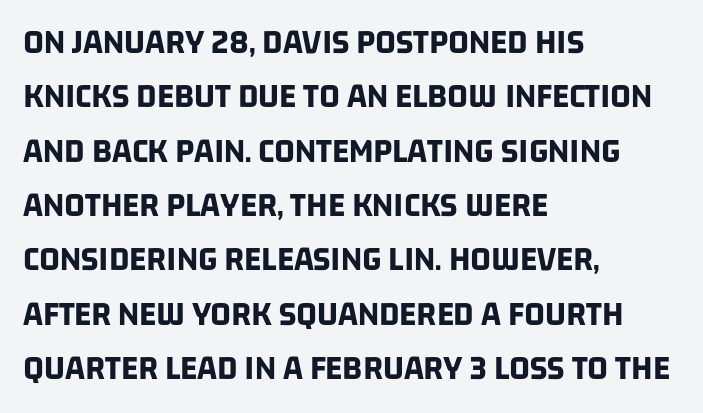
The paragraph shown leans on its left margin. The horizontal fit of the characters is conventional and even. Do the characters align in a grid? No, the font is proportional. The rendering shows plain stroke endings on the letterforms — a sans-serif design.
